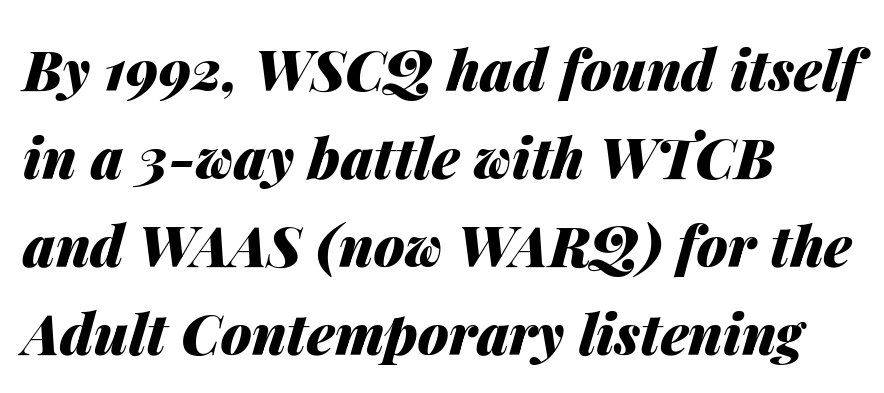
{"italic": "yes", "lean": "right", "slant_degrees": 14, "bold": "yes", "weight": "heavy", "width": "normal", "stroke_contrast": "medium", "x_height": "medium", "monospaced": "no", "underline": "no", "align": "left", "line_spacing": "normal", "line_spacing_ratio": 1.57, "letter_spacing": "normal", "letter_spacing_em": 0.0, "glyph_px": 56}
